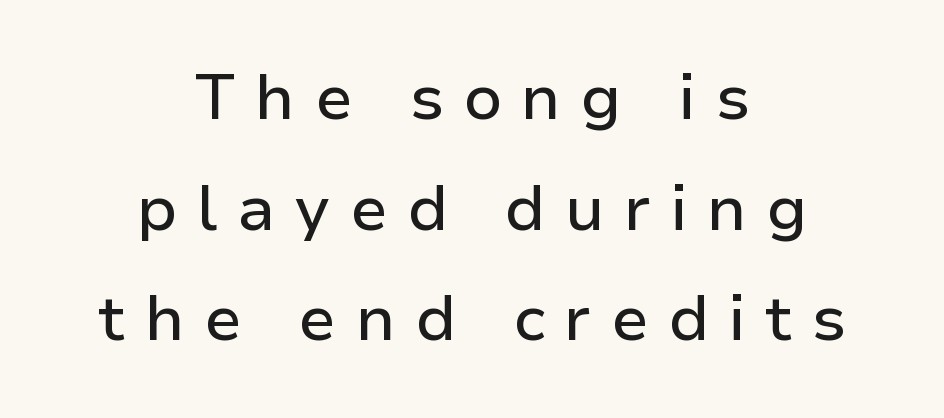
Q: Is the text italic (slanted)? A: No, it is upright.
Q: Is the typeface a serif or a sans-serif typeface? A: Sans-serif.
Q: Is the text underlined? A: No.
Q: How is the paragraph aligned? A: Centered.
Q: Is the spacing between letters normal or unusually wide? A: Unusually wide.
Q: Width (condensed, normal, or wide)? A: Normal.
Q: Stroke contrast? A: Low.
Q: x-height? A: Medium.
Q: Monospaced? A: No.
